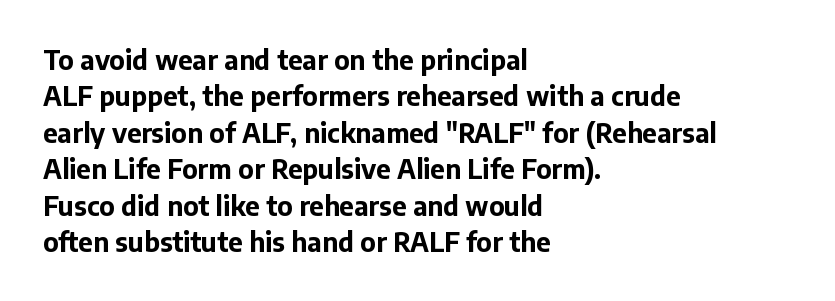
Characters remain perfectly vertical along every line. The passage is arranged the way most books set body copy — flush left. These lines sit exactly where default settings would place them. Nobody touched the tracking dial on this one. Descender tails drop into unmarked territory. Is the type bold? Yes — the strokes are clearly thick and heavy.
